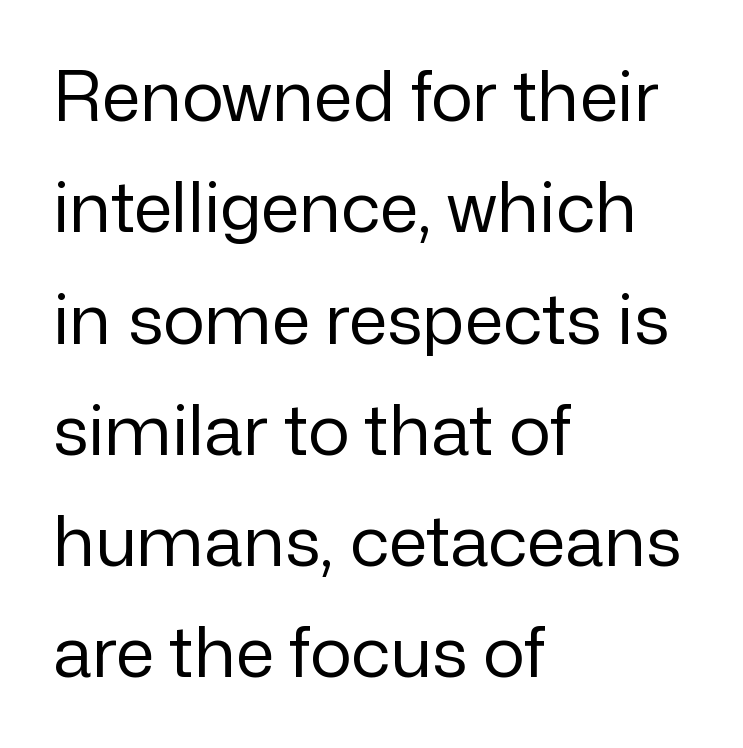
Vertical strokes here are truly vertical. Here the glyphs are tracked normally, forming tight word shapes. Rows of type keep a routine distance in the vertical direction. Stem width sits at or under what a default text font uses.
